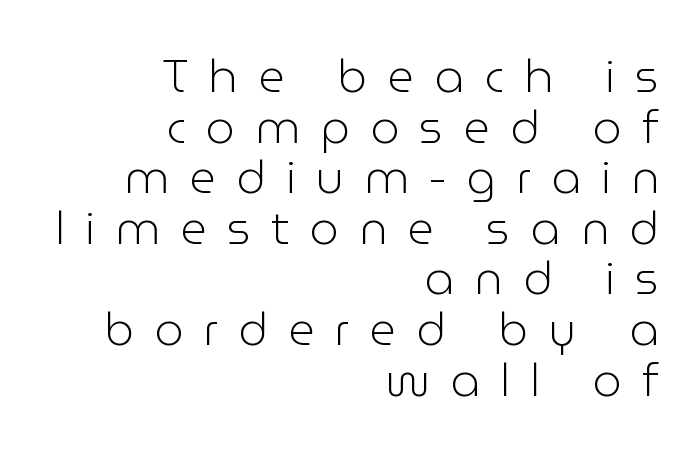
{"serif": "no", "italic": "no", "bold": "no", "weight": "light", "width": "normal", "stroke_contrast": "low", "x_height": "medium", "monospaced": "no", "underline": "no", "align": "right", "line_spacing": "tight", "line_spacing_ratio": 1.1, "letter_spacing": "wide", "letter_spacing_em": 0.44, "glyph_px": 46}
